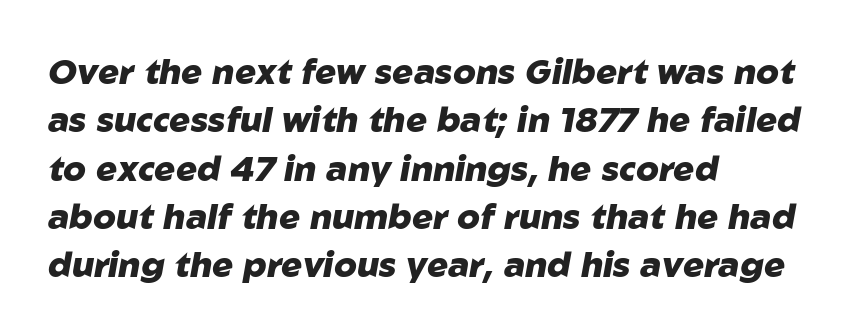
These lines are rendered in a variable-pitch font. Notice how the passage keeps a crisp vertical edge on the left only. These lines carry a lot of weight — the face is fully bold. The letters sit at their default tracking, neither squeezed nor spread. This is oblique type, the kind used for emphasis or titles.
